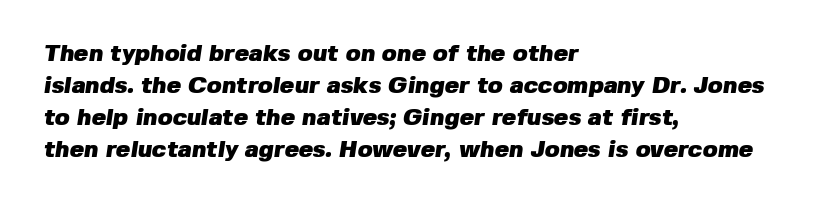
{"bold": "yes", "underline": "no", "align": "left", "line_spacing": "normal", "line_spacing_ratio": 1.34, "letter_spacing": "normal", "letter_spacing_em": 0.0, "glyph_px": 24}
